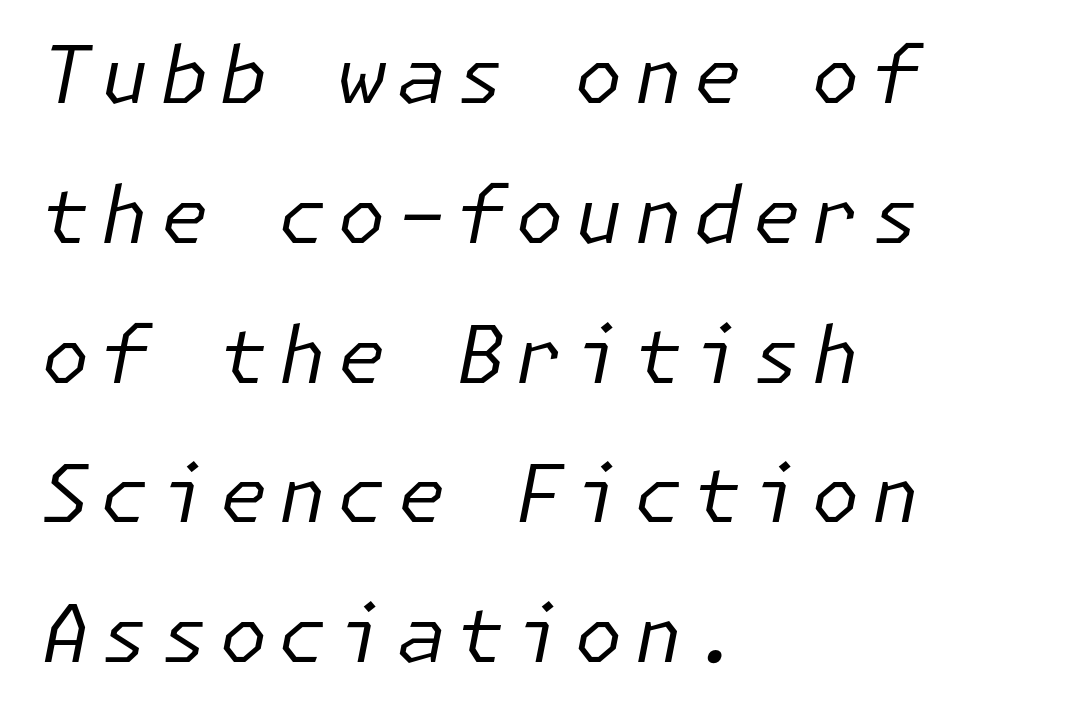
Stroke mass is kept to a normal reading level or below. The specimen omits any rule beneath the text block's lines. A typesetter would mark this as italic. The paragraph shown leans on its left margin.
